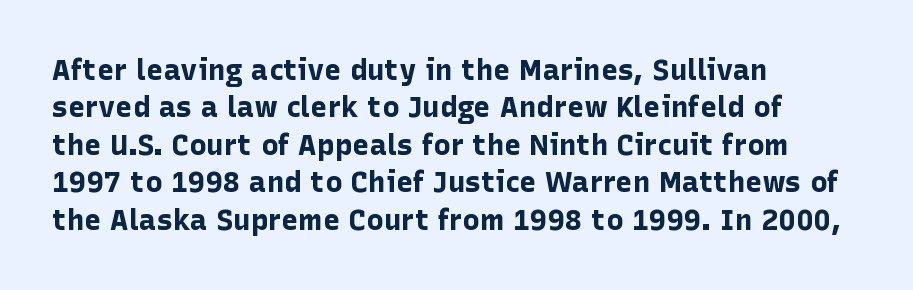
{"serif": "no", "italic": "no", "bold": "yes", "weight": "bold", "width": "normal", "stroke_contrast": "low", "x_height": "medium", "monospaced": "no", "underline": "no", "align": "left", "line_spacing": "normal", "line_spacing_ratio": 1.29, "letter_spacing": "normal", "letter_spacing_em": 0.0, "glyph_px": 29}
